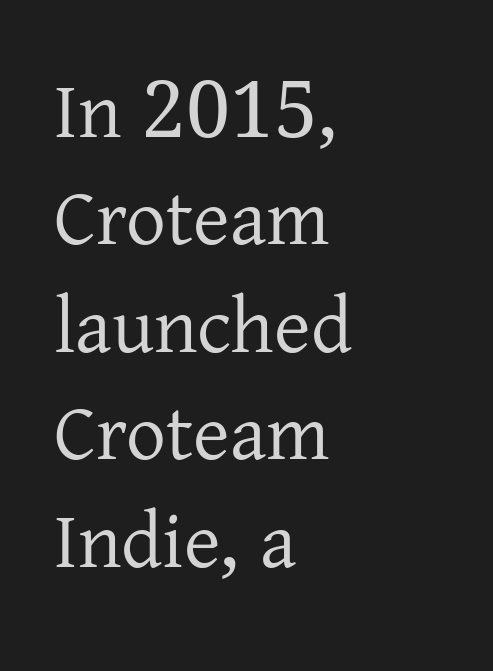
Q: Is the text bold? A: No.
Q: Is the text italic (slanted)? A: No, it is upright.
Q: Is the typeface a serif or a sans-serif typeface? A: Serif.
Q: Is the text underlined? A: No.
Q: How is the paragraph aligned? A: Left-aligned.
Q: Is the spacing between letters normal or unusually wide? A: Normal.
Q: Is the spacing between lines tight, normal or loose? A: Normal.
Q: Width (condensed, normal, or wide)? A: Normal.
Q: Stroke contrast? A: Low.
Q: x-height? A: Medium.
Q: Monospaced? A: No.
